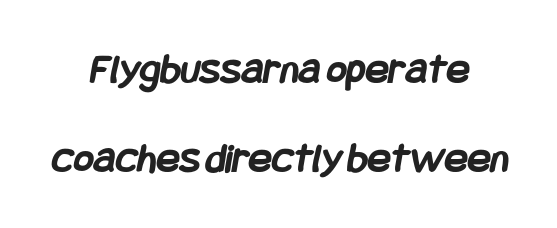
Honestly, the letter spacing is just normal — you wouldn't notice it. The leading is generous, giving the passage an open texture. The paragraph shown floats in the horizontal middle. Bare-footed words on every line. Bold? Absolutely — the strokes are thick and heavy. Classification — sans serif.
